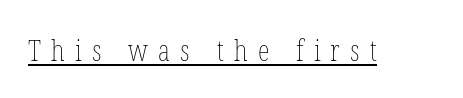
Q: Is the text bold? A: No.
Q: Is the text italic (slanted)? A: No, it is upright.
Q: Is the text underlined? A: Yes.
Q: Is the spacing between letters normal or unusually wide? A: Unusually wide.
Q: Width (condensed, normal, or wide)? A: Condensed.
Q: Stroke contrast? A: Low.
Q: x-height? A: Medium.
Q: Monospaced? A: No.
